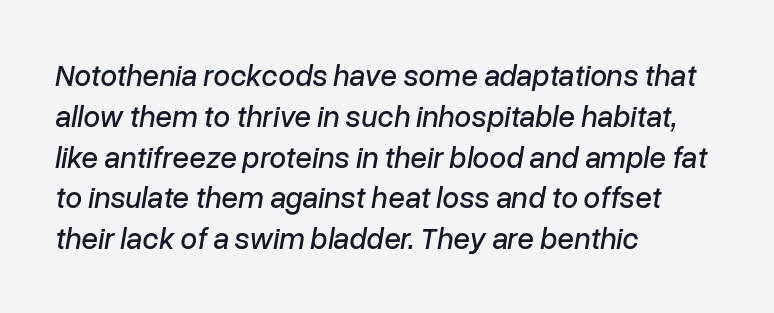
The image shows 30 px text type, italic (leaning right); set left-aligned, normal line spacing (1.36x), normal letter spacing, not underlined; low stroke contrast and a medium x-height.
